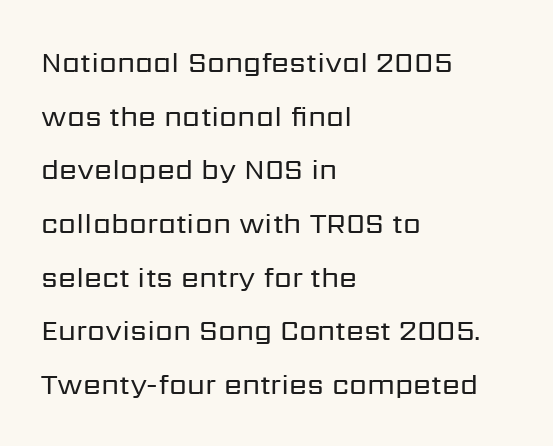
Q: Is the text bold? A: No.
Q: Is the text italic (slanted)? A: No, it is upright.
Q: Is the typeface a serif or a sans-serif typeface? A: Sans-serif.
Q: Is the text underlined? A: No.
Q: How is the paragraph aligned? A: Left-aligned.
Q: Is the spacing between letters normal or unusually wide? A: Normal.
Q: Width (condensed, normal, or wide)? A: Normal.
Q: Stroke contrast? A: Low.
Q: x-height? A: Medium.
Q: Monospaced? A: No.
